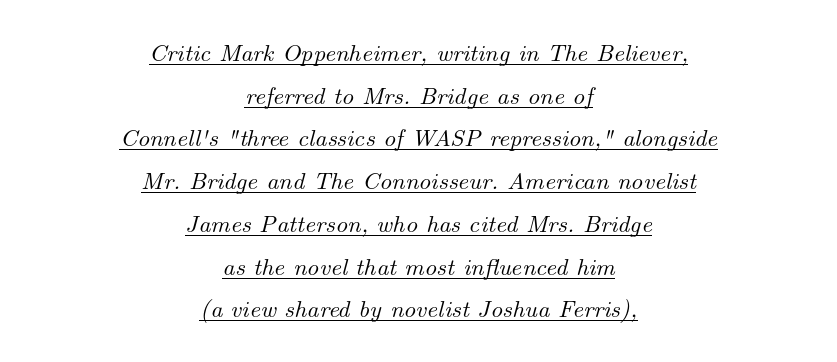
The image shows 24 px text type, italic (leaning right); set centered, line spacing 1.78x, normal letter spacing, underlined.
